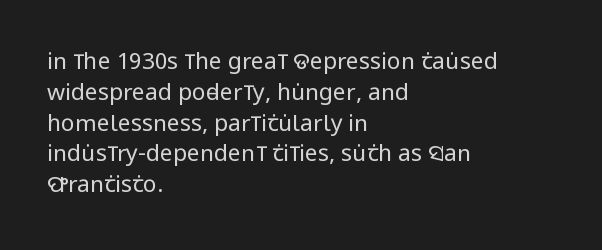
The image shows 23 px text type, upright; set left-aligned, normal line spacing (1.34x), normal letter spacing, not underlined.
